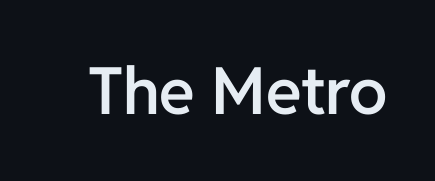
Q: Is the text bold? A: Semi-bold.
Q: Is the text italic (slanted)? A: No, it is upright.
Q: Is the typeface a serif or a sans-serif typeface? A: Sans-serif.
Q: Is the text underlined? A: No.
Q: Is the spacing between letters normal or unusually wide? A: Normal.
Q: Width (condensed, normal, or wide)? A: Normal.
Q: Stroke contrast? A: Low.
Q: x-height? A: Medium.
Q: Monospaced? A: No.
